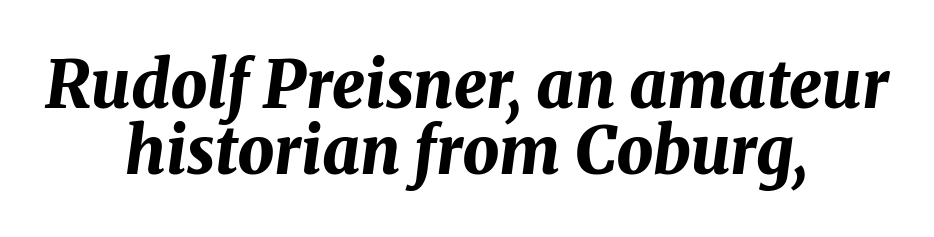
The rendering uses natural spacing where letterforms have individual widths. You can tell it's italic because the verticals aren't actually vertical. Leading is clearly below the norm, producing a dense column. Underlining? Definitely not there. Typeset on center — no edge is straight.
